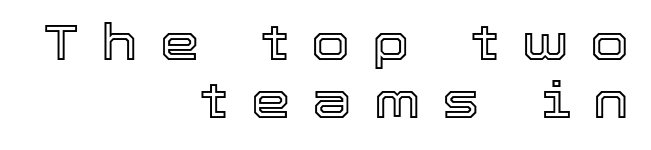
Q: Is the text italic (slanted)? A: No, it is upright.
Q: Is the text underlined? A: No.
Q: How is the paragraph aligned? A: Right-aligned.
Q: Is the spacing between letters normal or unusually wide? A: Unusually wide.
Q: Width (condensed, normal, or wide)? A: Normal.
Q: x-height? A: Medium.
Q: Monospaced? A: No.
